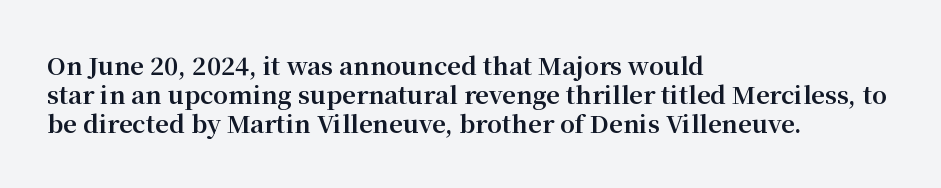
Bold? Absolutely — the strokes are thick and heavy. These lines are set flush left with a ragged right edge. Each row of text sits above clean, open space. There is no visible air inserted between adjacent glyphs. The type sits square on the baseline with zero lean.
